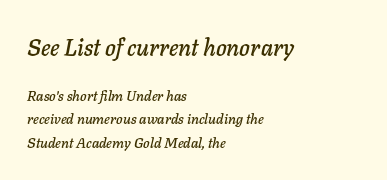
Whoever set this chose a conventional vertical rhythm. Descender tails drop into unmarked territory. Tall strokes in this sample are angled rather than plumb. Scale decreases going downward across the two blocks.
